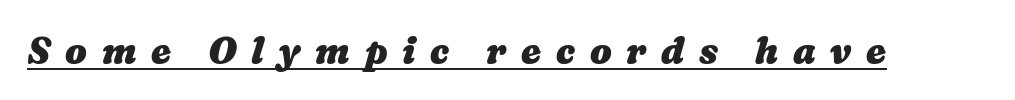
This sample has the flowing, uneven cadence of proportional lettering. Does the weight exceed regular? Yes, all the way to bold. The glyphs are accompanied by a horizontal stroke just below them. Spacing between characters has been opened up far beyond the box default.
